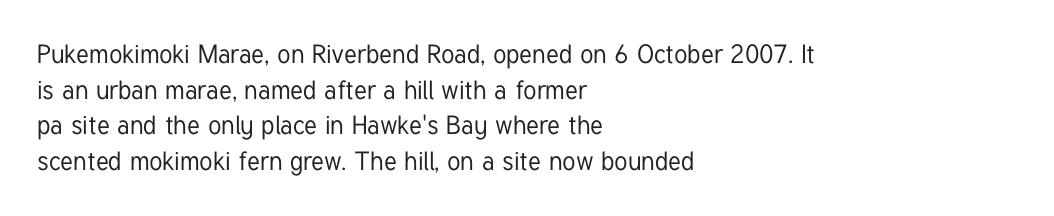
{"italic": "no", "underline": "no", "align": "left", "line_spacing": "normal", "line_spacing_ratio": 1.37, "letter_spacing": "normal", "letter_spacing_em": 0.0, "glyph_px": 26}
